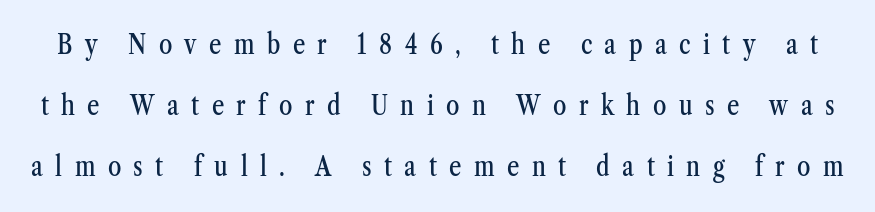
{"italic": "no", "underline": "no", "line_spacing": "loose", "line_spacing_ratio": 2.26, "letter_spacing": "wide", "letter_spacing_em": 0.46, "glyph_px": 27}
